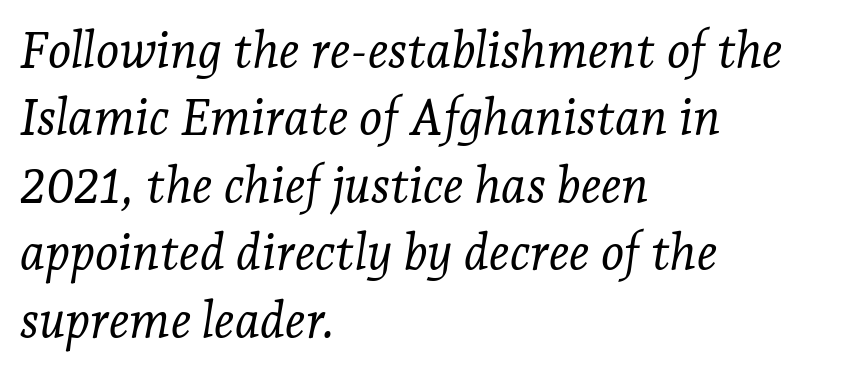
{"serif": "yes", "italic": "yes", "lean": "right", "slant_degrees": 7, "bold": "no", "weight": "light", "width": "normal", "stroke_contrast": "low", "x_height": "medium", "monospaced": "no", "underline": "no", "align": "left", "line_spacing": "normal", "line_spacing_ratio": 1.35, "letter_spacing": "normal", "letter_spacing_em": 0.0, "glyph_px": 50}
